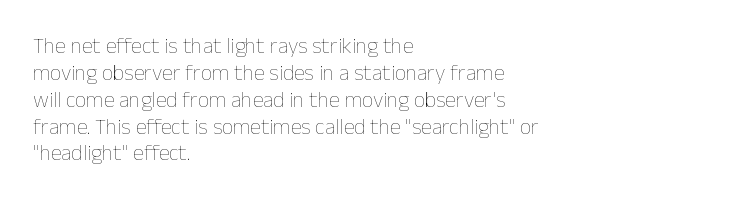
{"italic": "no", "bold": "no", "underline": "no", "align": "left", "line_spacing_ratio": 1.22, "letter_spacing": "normal", "letter_spacing_em": 0.0, "glyph_px": 22}
